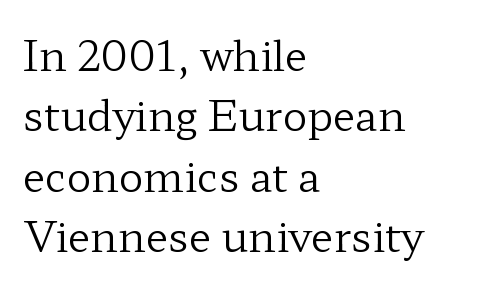
{"serif": "yes", "italic": "no", "bold": "no", "weight": "regular", "width": "wide", "stroke_contrast": "low", "x_height": "medium", "monospaced": "no", "underline": "no", "align": "left", "line_spacing": "normal", "line_spacing_ratio": 1.47, "letter_spacing": "normal", "letter_spacing_em": 0.0, "glyph_px": 41}
